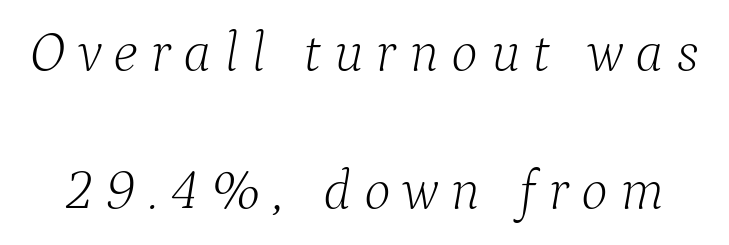
{"serif": "yes", "italic": "yes", "lean": "right", "slant_degrees": 9, "bold": "no", "weight": "light", "width": "normal", "stroke_contrast": "low", "x_height": "medium", "monospaced": "no", "underline": "no", "line_spacing": "loose", "line_spacing_ratio": 2.42, "letter_spacing": "wide", "letter_spacing_em": 0.22, "glyph_px": 57}
